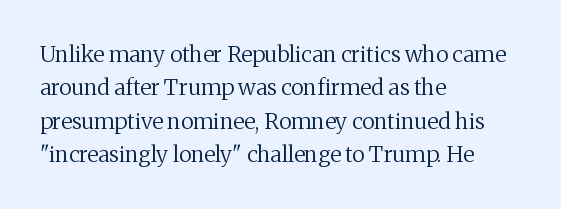
The image shows 22 px text type, upright; set left-aligned, normal line spacing (1.52x), normal letter spacing, not underlined.
